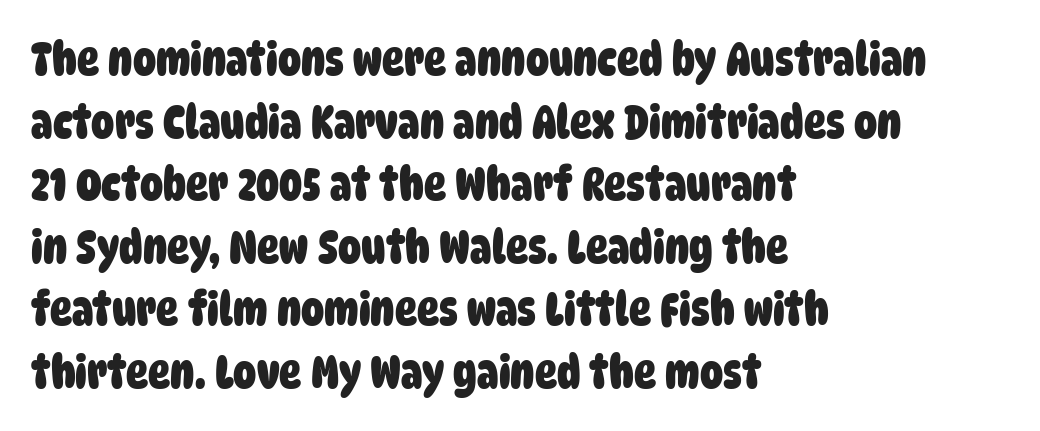
The rendering uses a bold face; every stroke is thick and dark. The lines sit at an ordinary, default distance from one another. Words float on clear page, feet unadorned. The letters carry no serifs — their stems end cleanly without finishing strokes. Varying glyph widths throughout — classic text-font behaviour. The tracking reads as untouched default to a designer's eye.
